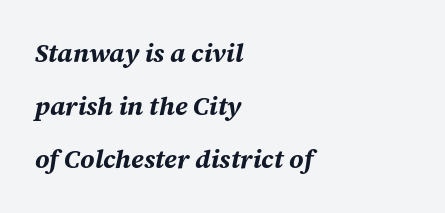
{"italic": "yes", "lean": "right", "slant_degrees": 12, "bold": "yes", "underline": "no", "align": "left", "line_spacing": "loose", "line_spacing_ratio": 2.04, "letter_spacing": "normal", "letter_spacing_em": 0.0, "glyph_px": 26}
